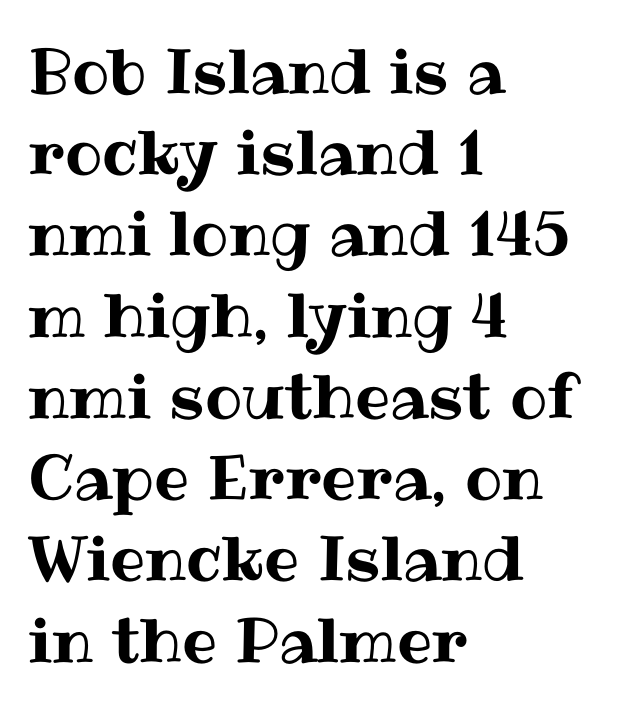
Q: Is the text italic (slanted)? A: No, it is upright.
Q: Is the text underlined? A: No.
Q: How is the paragraph aligned? A: Left-aligned.
Q: Is the spacing between letters normal or unusually wide? A: Normal.
Q: Is the spacing between lines tight, normal or loose? A: Normal.
Q: Width (condensed, normal, or wide)? A: Normal.
Q: Stroke contrast? A: Medium.
Q: x-height? A: Medium.
Q: Monospaced? A: No.
